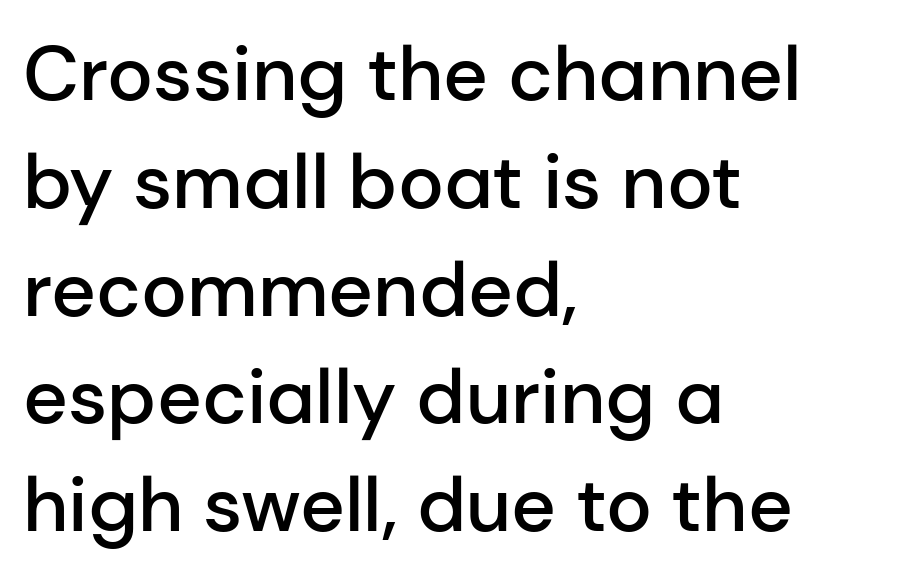
The image shows 77 px semibold sans-serif type, upright; set left-aligned, normal line spacing (1.4x), normal letter spacing, not underlined; low stroke contrast and a medium x-height.
